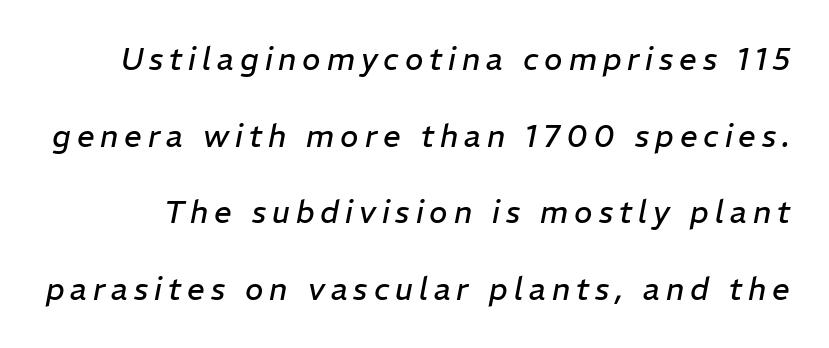
Q: Is the text bold? A: No.
Q: Is the text italic (slanted)? A: Yes, it leans right by about 11 degrees.
Q: Is the text underlined? A: No.
Q: Is the spacing between lines tight, normal or loose? A: Loose.
Q: Width (condensed, normal, or wide)? A: Normal.
Q: Stroke contrast? A: Low.
Q: x-height? A: Medium.
Q: Monospaced? A: No.
